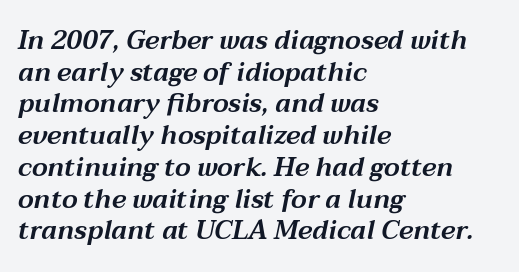
The image shows 26 px text type, italic (leaning right); set left-aligned, line spacing 1.22x, normal letter spacing, not underlined.
